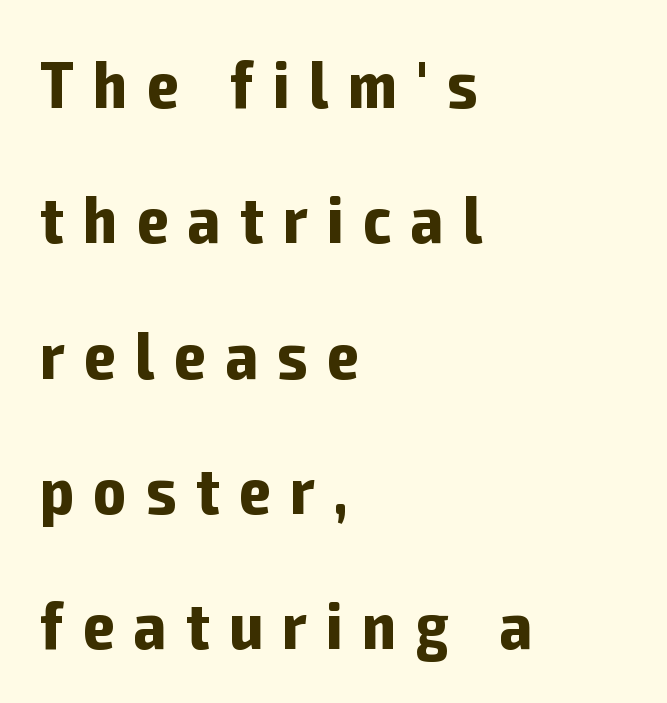
Q: Is the text bold? A: Yes.
Q: Is the text italic (slanted)? A: No, it is upright.
Q: Is the typeface a serif or a sans-serif typeface? A: Sans-serif.
Q: Is the text underlined? A: No.
Q: How is the paragraph aligned? A: Left-aligned.
Q: Is the spacing between letters normal or unusually wide? A: Unusually wide.
Q: Is the spacing between lines tight, normal or loose? A: Loose.
Q: Width (condensed, normal, or wide)? A: Condensed.
Q: Stroke contrast? A: Low.
Q: x-height? A: Medium.
Q: Monospaced? A: No.
